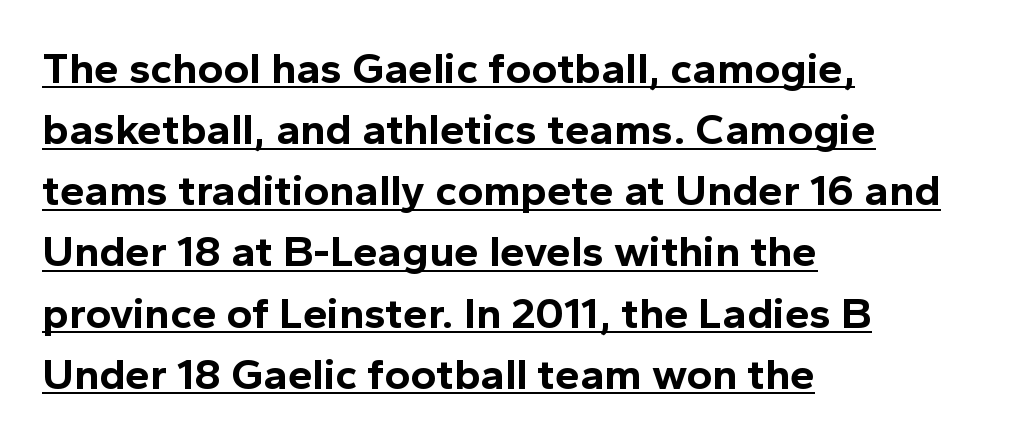
The image shows 44 px bold sans-serif type, upright; set left-aligned, normal line spacing (1.39x), normal letter spacing, underlined; a medium x-height.
